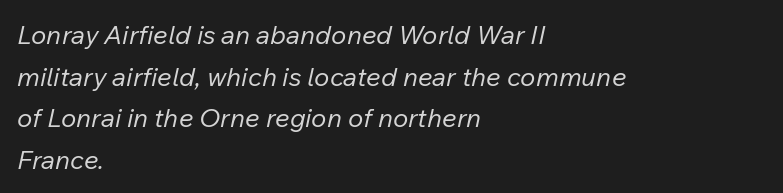
Q: Is the text bold? A: No.
Q: Is the text italic (slanted)? A: Yes, it leans right by about 12 degrees.
Q: Is the text underlined? A: No.
Q: How is the paragraph aligned? A: Left-aligned.
Q: Is the spacing between letters normal or unusually wide? A: Normal.
Q: Is the spacing between lines tight, normal or loose? A: Normal.
